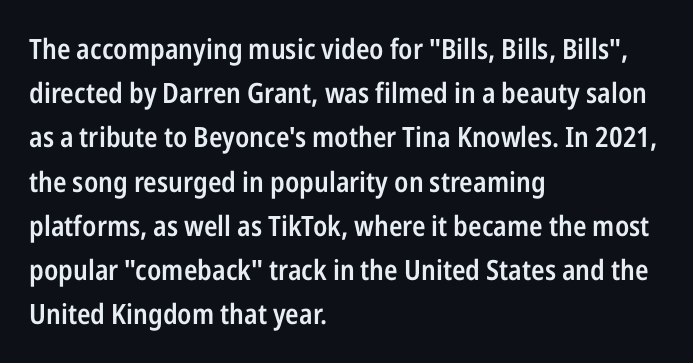
{"serif": "no", "italic": "no", "bold": "semi", "weight": "semibold", "width": "condensed", "stroke_contrast": "low", "x_height": "medium", "monospaced": "no", "underline": "no", "align": "left", "line_spacing": "normal", "line_spacing_ratio": 1.58, "letter_spacing": "normal", "letter_spacing_em": 0.0, "glyph_px": 28}
